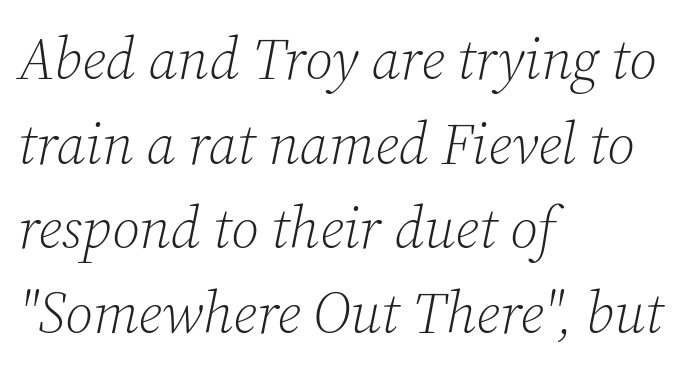
Counters stay open thanks to moderate or lighter strokes. A typesetter would call this proportional, since set widths differ per character. Glyph-to-glyph distance matches everyday printed text. Unmarked baselines from the first word to the last. Does the leading feel generous? No, just average. The characters display serif detailing at their extremities.
